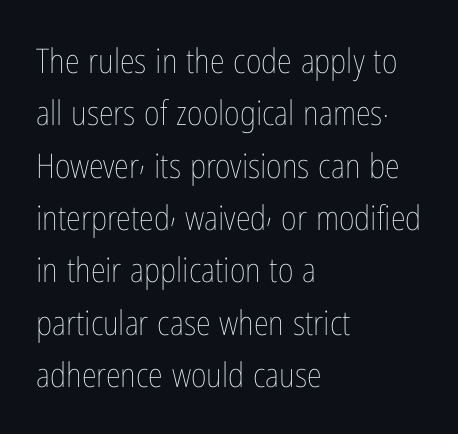
{"italic": "no", "bold": "no", "weight": "thin", "width": "condensed", "stroke_contrast": "low", "x_height": "medium", "monospaced": "no", "underline": "no", "align": "left", "line_spacing": "normal", "line_spacing_ratio": 1.54, "letter_spacing": "normal", "letter_spacing_em": 0.0, "glyph_px": 34}
